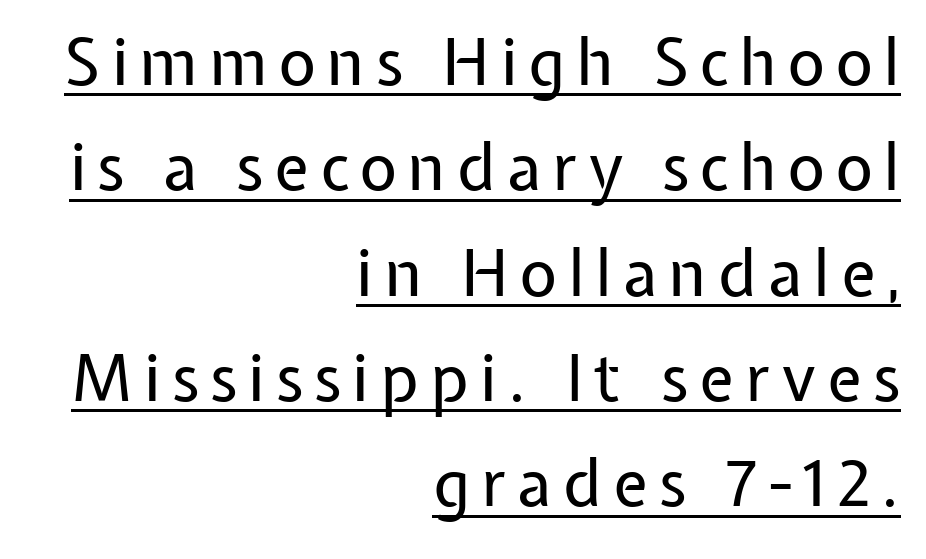
The image shows 65 px regular-weight sans-serif type, upright; set right-aligned, normal line spacing (1.62x), underlined; low stroke contrast and a medium x-height.
